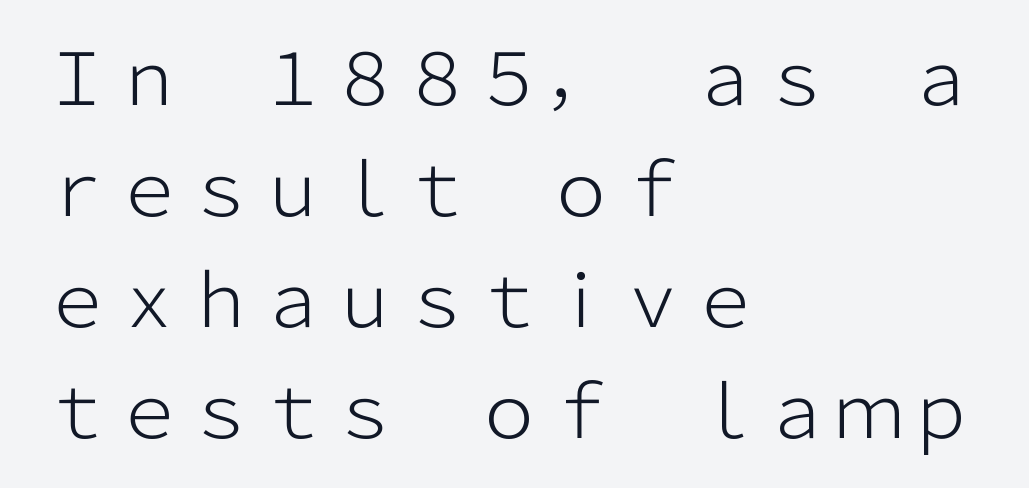
{"serif": "no", "italic": "no", "bold": "no", "weight": "light", "width": "normal", "stroke_contrast": "low", "x_height": "medium", "monospaced": "no", "underline": "no", "align": "left", "line_spacing": "normal", "line_spacing_ratio": 1.54, "letter_spacing": "normal", "letter_spacing_em": 0.0, "glyph_px": 72}
